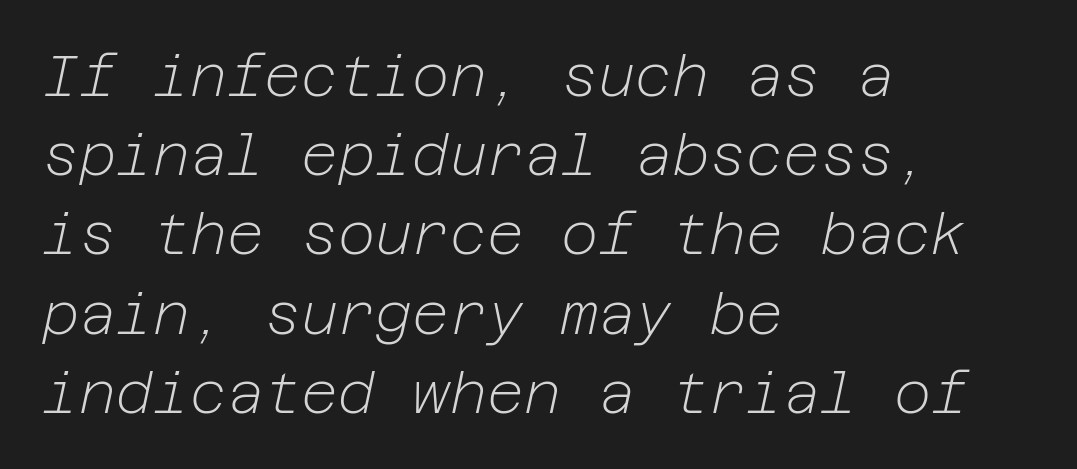
Slanted lettering throughout. Honestly, there is no underline to notice here at all. This block has exactly the height ordinary leading produces. The setting favours the left margin, as ordinary paragraphs usually do. The gaps between neighbouring characters are ordinary and unremarkable.
